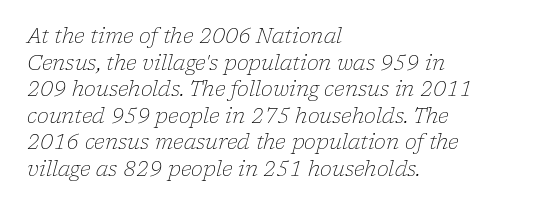
The image shows 20 px text type, italic (leaning right); set left-aligned, normal line spacing (1.33x), normal letter spacing, not underlined.
